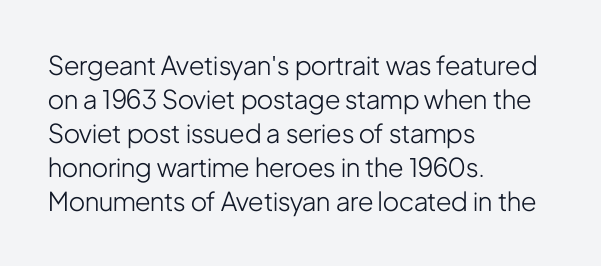
Descenders are the only things crossing below the line. All the whitespace from short lines collects on the right. Characters remain perfectly vertical along every line. The letters sit at their default tracking, neither squeezed nor spread.
